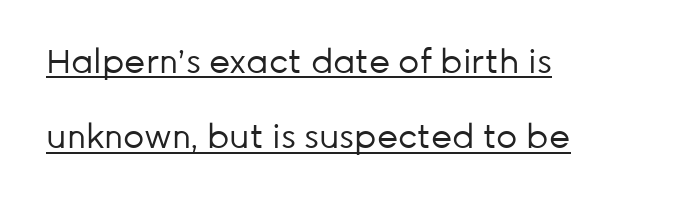
{"serif": "no", "italic": "no", "bold": "no", "weight": "regular", "width": "normal", "stroke_contrast": "low", "x_height": "medium", "monospaced": "no", "underline": "yes", "align": "left", "line_spacing": "loose", "line_spacing_ratio": 2.28, "letter_spacing": "normal", "letter_spacing_em": 0.0, "glyph_px": 33}
